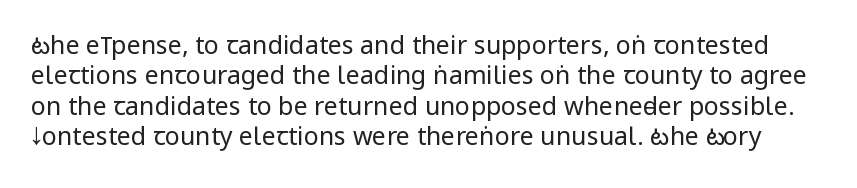
Q: Is the text bold? A: No.
Q: Is the text italic (slanted)? A: No, it is upright.
Q: Is the text underlined? A: No.
Q: Is the spacing between letters normal or unusually wide? A: Normal.
